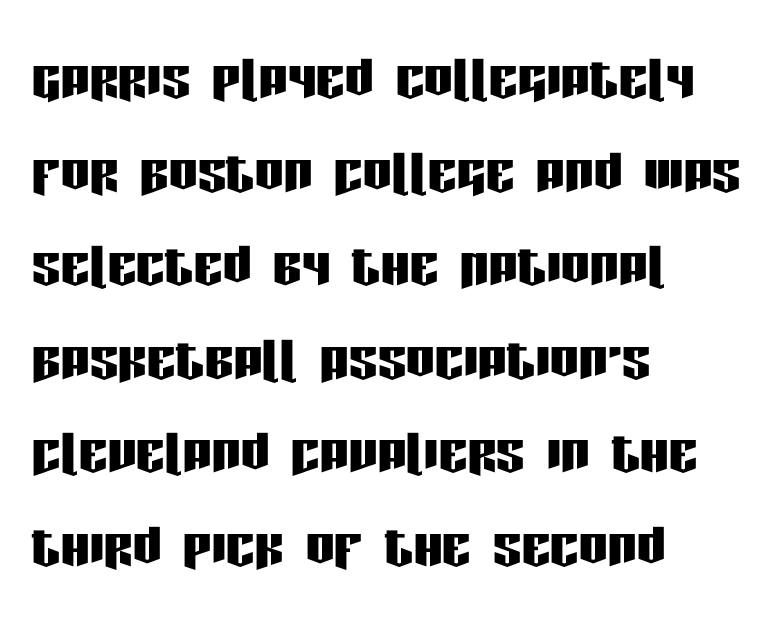
{"serif": "no", "italic": "no", "width": "condensed", "stroke_contrast": "low", "x_height": "large", "monospaced": "no", "underline": "no", "align": "left", "line_spacing": "normal", "line_spacing_ratio": 1.3, "letter_spacing": "normal", "letter_spacing_em": 0.0, "glyph_px": 72}
